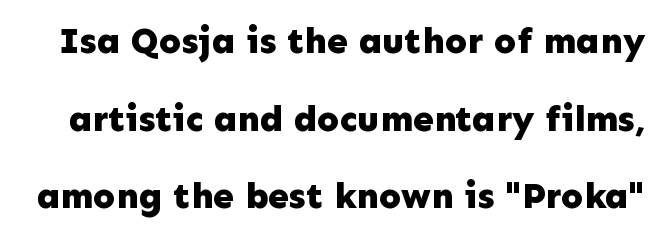
Ascenders rise straight up at ninety degrees. Set as a true bold cut, around the 700 mark. Decoration check: the copy has no underline. Glyph-to-glyph distance matches everyday printed text. The text was rendered using a sans face with plain stroke endings.
